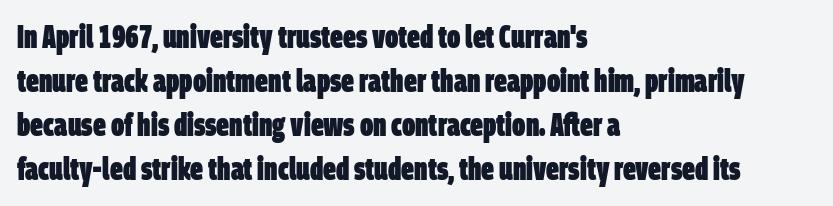
The passage shown is typeset with a sans-serif family. The letters are bold, with thick, heavy strokes. Each row of text sits above clean, open space. Is this a fixed-width face? No — the glyphs have proportional, varying widths. Students, observe: this is what conventionally led text looks like. The passage shown has conventional tracking throughout.
